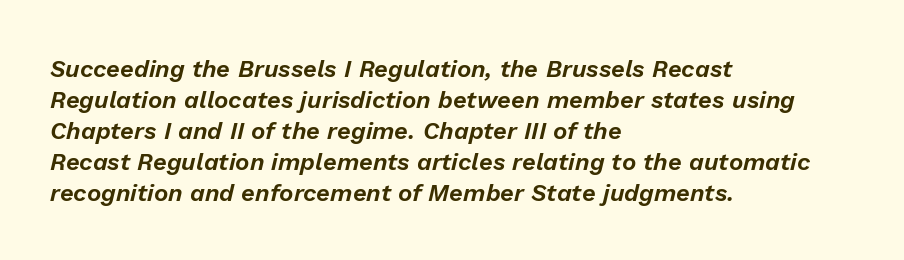
Normally led — the rows are evenly, conventionally spaced. Letter spacing: default. This sample is left-justified, so line endings fall wherever the words run out. The passage shown is not underscored anywhere. Tall strokes in this sample are angled rather than plumb.
